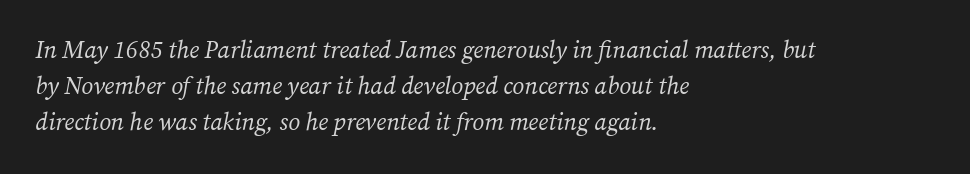
Short note: letters normally spaced. The font sits on the lighter half of the weight spectrum, regular included. Is the block centered? No — it sits flush against the left margin. When letters slant like this, we call the style italic. Lines of text with bare space underneath. The block of text has a typical density, with ordinary space between rows.
